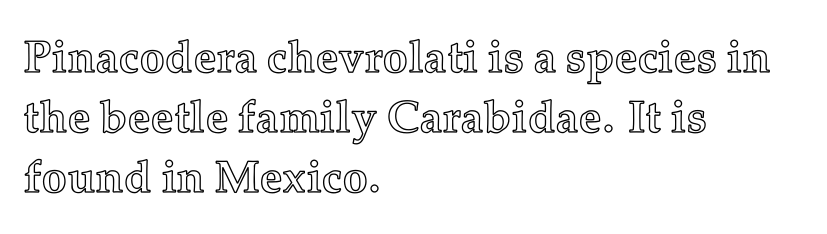
The image shows 45 px text type, upright; set left-aligned, normal line spacing (1.33x), normal letter spacing, not underlined; a medium x-height.
